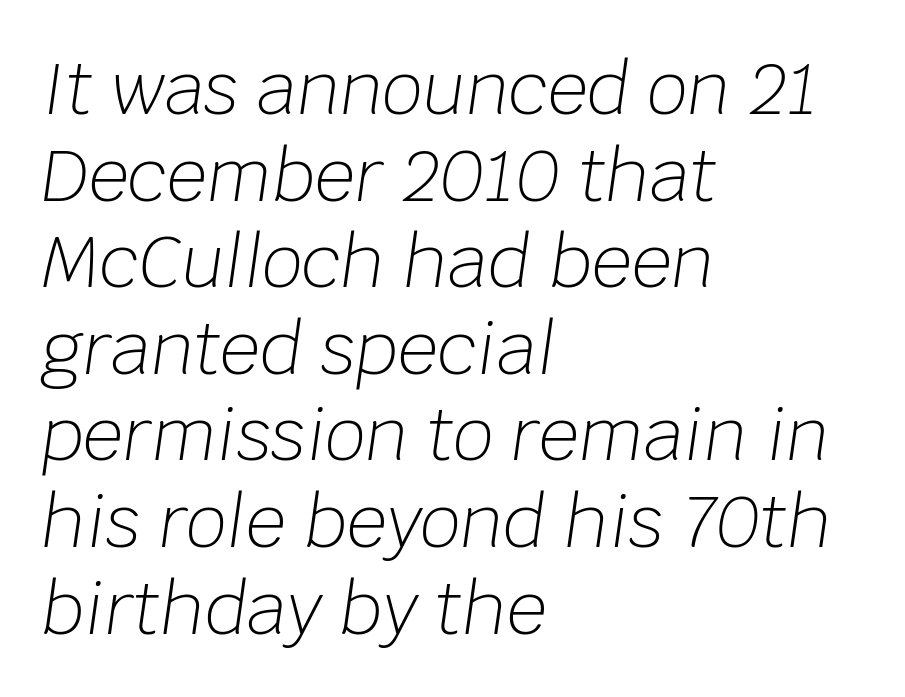
The image shows 71 px light type, italic (leaning right); set left-aligned, line spacing 1.22x, normal letter spacing, not underlined; low stroke contrast and a large x-height.
